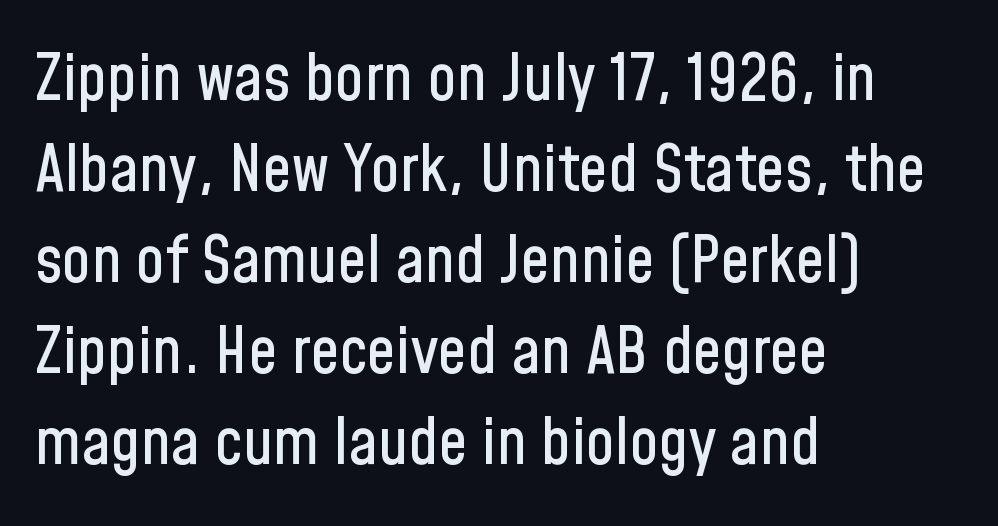
{"serif": "no", "italic": "no", "width": "condensed", "stroke_contrast": "low", "x_height": "medium", "monospaced": "no", "underline": "no", "align": "left", "line_spacing": "normal", "line_spacing_ratio": 1.4, "letter_spacing": "normal", "letter_spacing_em": 0.0, "glyph_px": 65}
